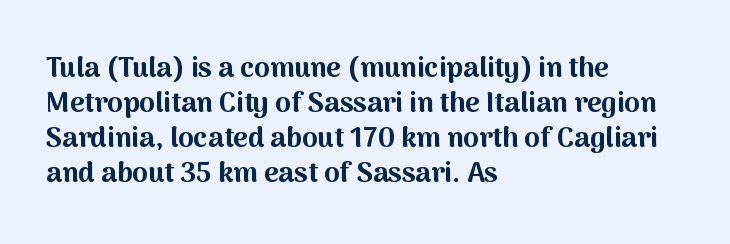
{"serif": "no", "italic": "no", "bold": "yes", "weight": "bold", "width": "normal", "stroke_contrast": "medium", "x_height": "medium", "monospaced": "no", "underline": "no", "align": "left", "line_spacing": "normal", "line_spacing_ratio": 1.25, "letter_spacing": "normal", "letter_spacing_em": 0.0, "glyph_px": 28}
